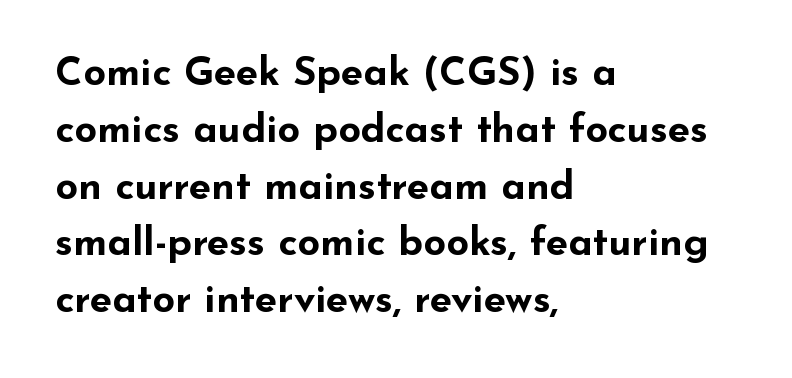
The image shows 40 px bold, wide sans-serif type, upright; set left-aligned, normal line spacing (1.42x), normal letter spacing, not underlined; low stroke contrast and a small x-height.
